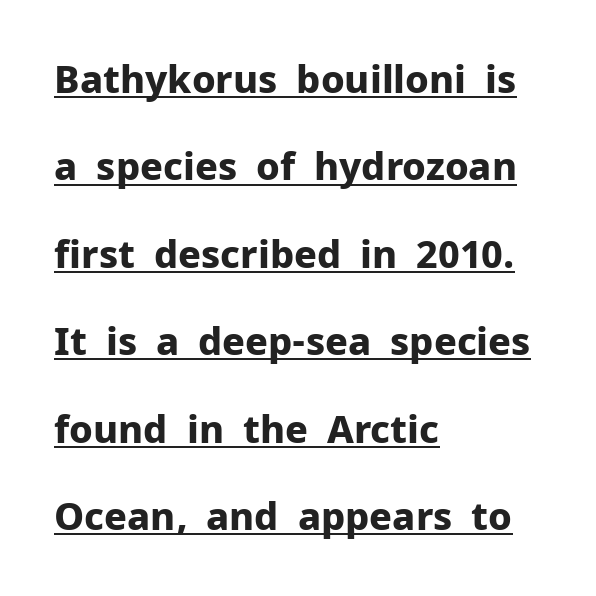
{"serif": "no", "italic": "no", "bold": "yes", "weight": "bold", "width": "normal", "stroke_contrast": "low", "x_height": "medium", "monospaced": "no", "underline": "yes", "align": "left", "line_spacing": "loose", "line_spacing_ratio": 2.3, "letter_spacing": "normal", "letter_spacing_em": 0.0, "glyph_px": 38}
